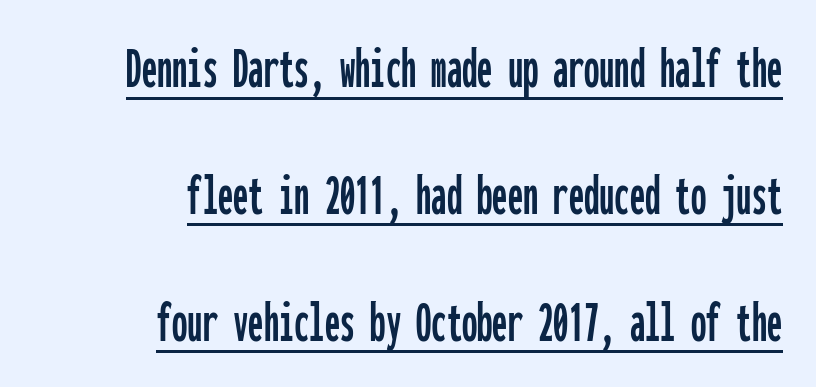
The image shows 61 px condensed sans-serif type, upright, monospaced; set right-aligned, loose line spacing (2.08x), normal letter spacing, underlined; low stroke contrast and a medium x-height.
